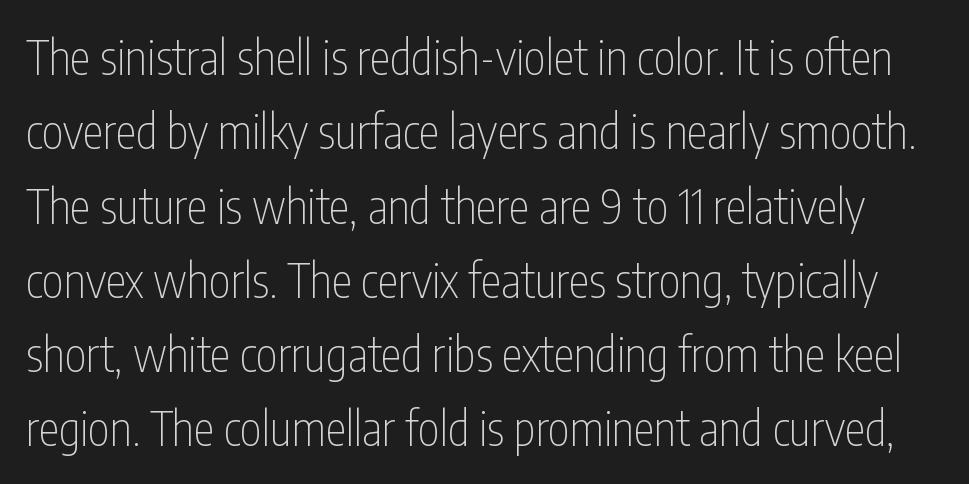
The image shows 47 px thin, condensed sans-serif type, upright; set normal line spacing (1.58x), normal letter spacing, not underlined; low stroke contrast and a medium x-height.
